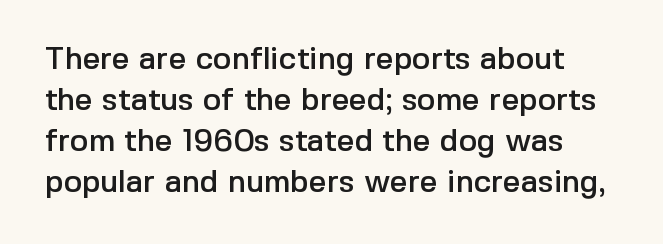
Descenders hang freely into open space. Nothing sits at the stroke ends, so this counts as sans-serif. Evenly set lines give the paragraph a standard silhouette. The letters advance in unequal steps, a hallmark of proportional type.
